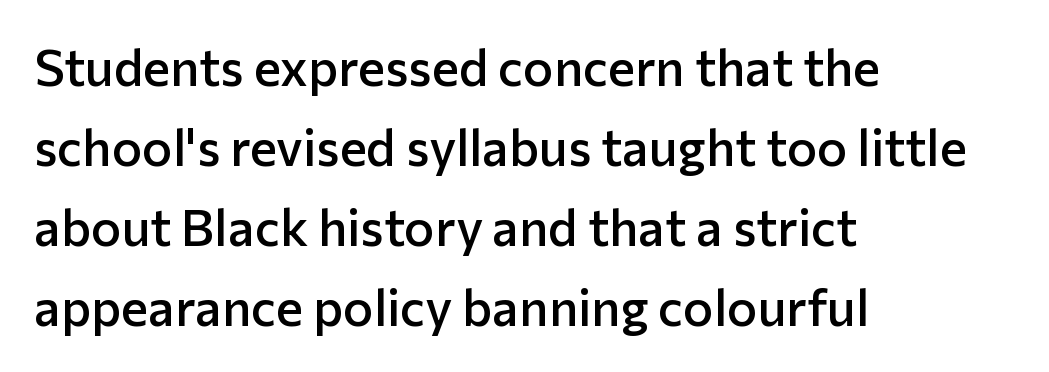
Look at the tracking — it's just the regular setting, nothing added. A sans-serif font was chosen for this passage. Caption: multi-line text, flush left, ragged right. Upright lettering throughout. The strip under each line holds only bare page.
